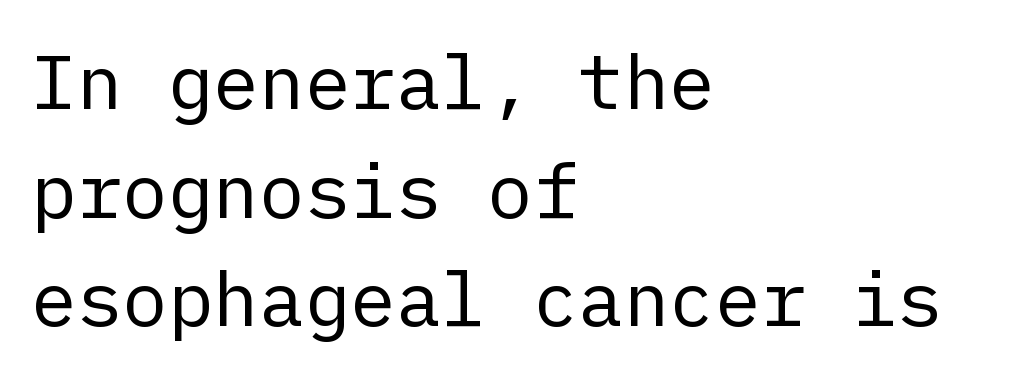
{"serif": "no", "italic": "no", "bold": "no", "weight": "regular", "width": "normal", "stroke_contrast": "low", "x_height": "medium", "underline": "no", "align": "left", "line_spacing": "normal", "line_spacing_ratio": 1.43, "letter_spacing": "normal", "letter_spacing_em": 0.0, "glyph_px": 76}
